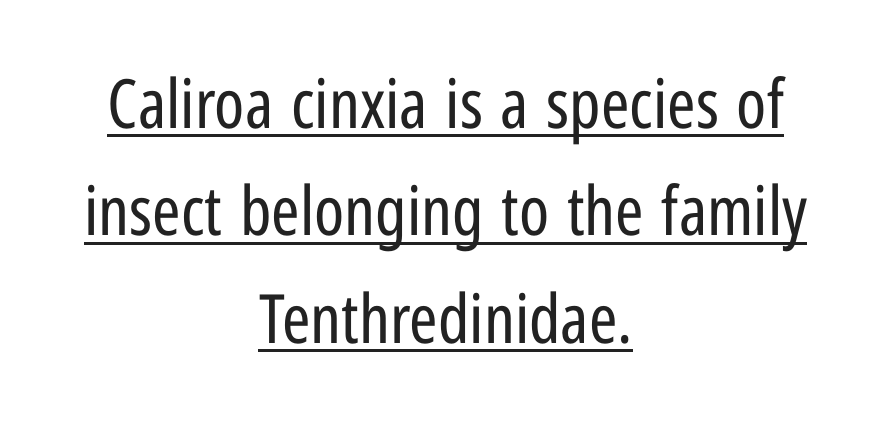
The image shows 68 px regular-weight, condensed sans-serif type, upright; set centered, normal line spacing (1.58x), normal letter spacing, underlined; low stroke contrast and a medium x-height.
